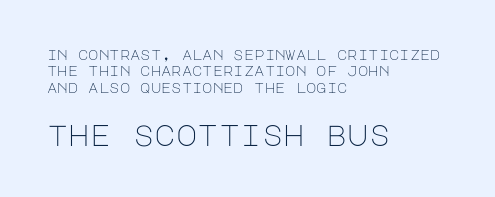
The image shows 29 px light sans-serif type, upright; set left-aligned, line spacing 1.17x, normal letter spacing, not underlined; the second (bottom) block is 2.07x larger; low stroke contrast and a large x-height.
